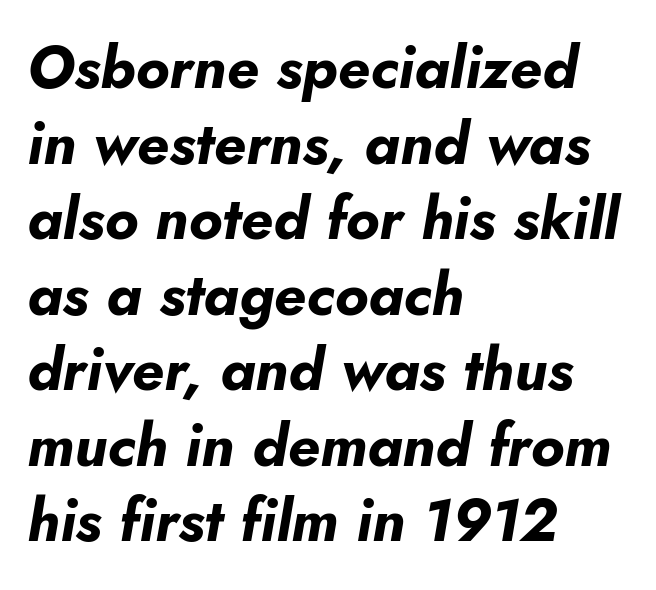
{"italic": "yes", "lean": "right", "slant_degrees": 10, "bold": "yes", "weight": "bold", "width": "normal", "stroke_contrast": "low", "x_height": "small", "monospaced": "no", "underline": "no", "align": "left", "line_spacing": "normal", "line_spacing_ratio": 1.28, "letter_spacing": "normal", "letter_spacing_em": 0.0, "glyph_px": 59}
